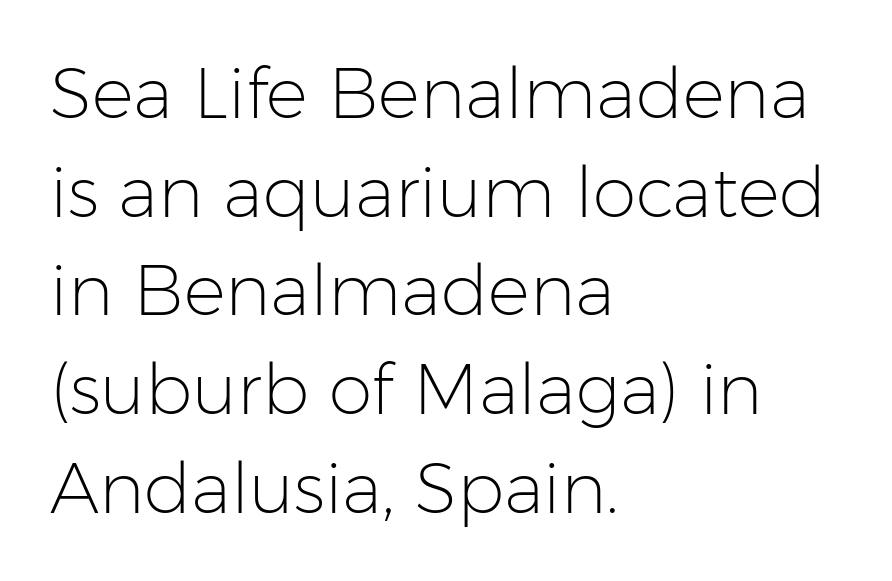
The image shows 70 px light sans-serif type, upright; set left-aligned, normal line spacing (1.41x), normal letter spacing, not underlined; low stroke contrast and a medium x-height.
